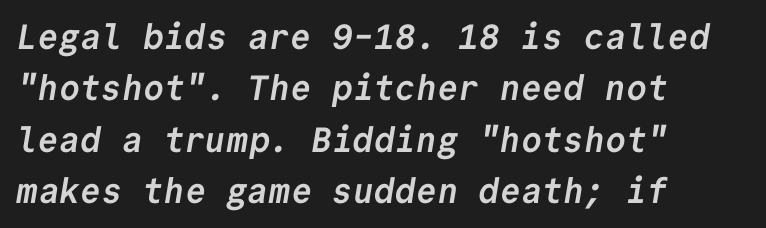
The baseline area is clear. Observe the absence of serifs on each vertical stroke in this sample. This sample has the even, mechanical cadence of fixed-width lettering. Every letter is thick-stroked: bold, no question. Glyph-to-glyph distance matches everyday printed text.
